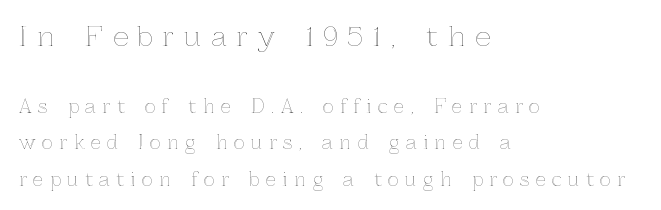
Q: Is the text italic (slanted)? A: No, it is upright.
Q: Is the text underlined? A: No.
Q: How is the paragraph aligned? A: Left-aligned.
Q: Is the spacing between letters normal or unusually wide? A: Unusually wide.
Q: Is the spacing between lines tight, normal or loose? A: Loose.
Q: Which block of text is set in a larger size, the first (top) or the second (bottom)? A: The first (top) one.
